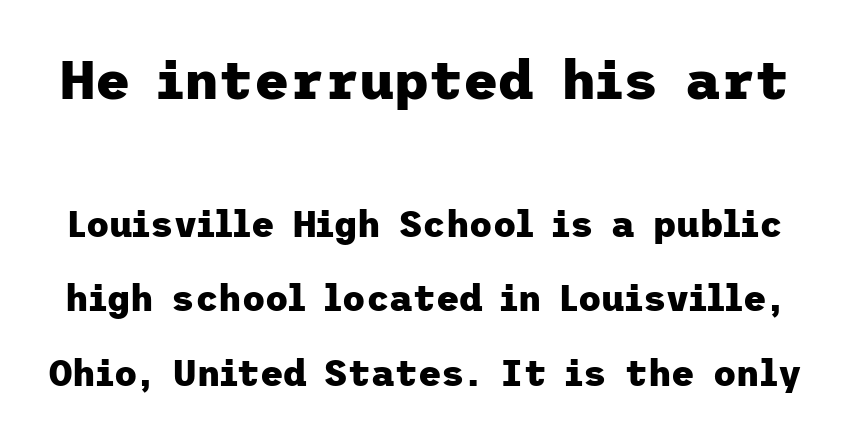
The image shows 54 px heavy sans-serif type, upright; set loose line spacing (2.07x), normal letter spacing, not underlined; the first (top) block is 1.5x larger; low stroke contrast and a medium x-height.
